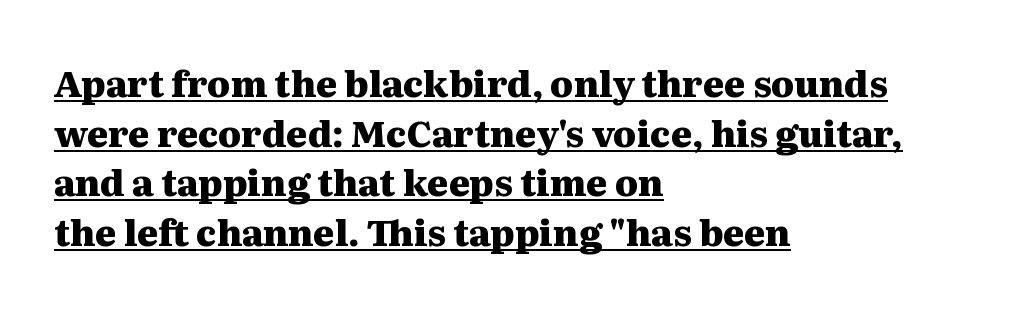
Q: Is the text bold? A: Yes.
Q: Is the text italic (slanted)? A: No, it is upright.
Q: Is the typeface a serif or a sans-serif typeface? A: Serif.
Q: Is the text underlined? A: Yes.
Q: How is the paragraph aligned? A: Left-aligned.
Q: Is the spacing between letters normal or unusually wide? A: Normal.
Q: Is the spacing between lines tight, normal or loose? A: Normal.
Q: Width (condensed, normal, or wide)? A: Wide.
Q: Stroke contrast? A: Medium.
Q: x-height? A: Medium.
Q: Monospaced? A: No.
